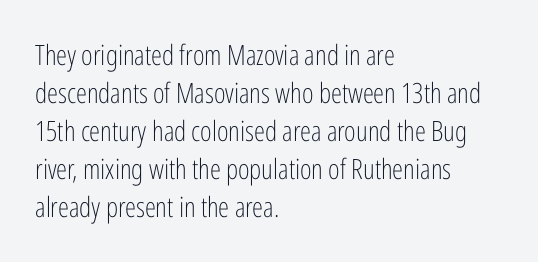
Q: Is the text bold? A: No.
Q: Is the text italic (slanted)? A: No, it is upright.
Q: Is the typeface a serif or a sans-serif typeface? A: Sans-serif.
Q: Is the text underlined? A: No.
Q: How is the paragraph aligned? A: Left-aligned.
Q: Is the spacing between letters normal or unusually wide? A: Normal.
Q: Is the spacing between lines tight, normal or loose? A: Normal.
Q: Width (condensed, normal, or wide)? A: Condensed.
Q: Stroke contrast? A: Low.
Q: x-height? A: Medium.
Q: Monospaced? A: No.
